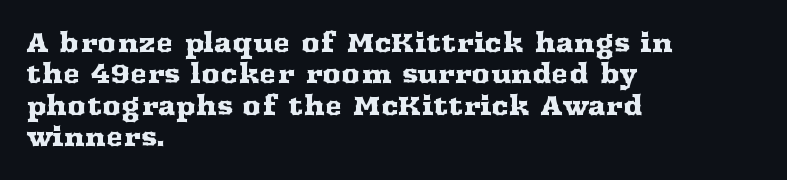
Tracking value appears to be zero — textbook default spacing. Rendered with straight, roman letterforms. Short and long lines alike share a common starting point at left. A bare baseline throughout the passage.
